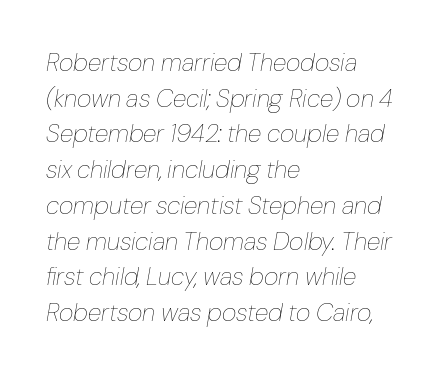
If you measured baseline to baseline, you'd find a middling distance. Italic: yes, the glyphs are oblique. No heavy texture on the line: the type isn't bold. The strip under each line holds only bare page. Line starts are locked; line ends wander. Default kerning and tracking; the words read as compact shapes.
